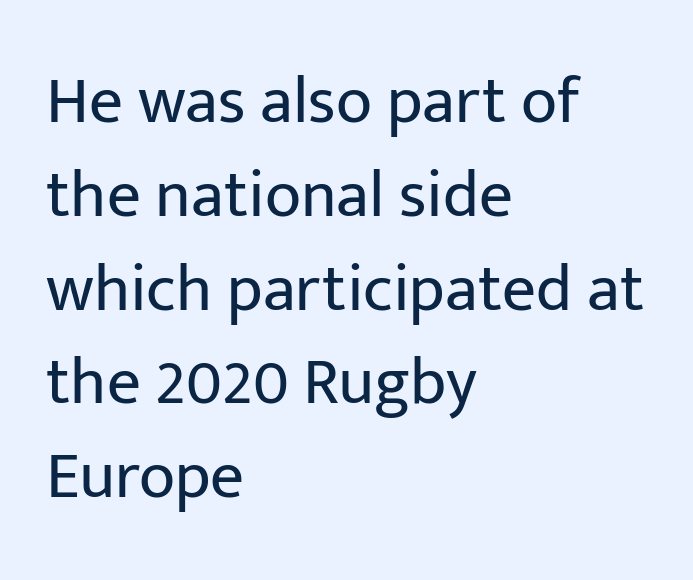
Q: Is the text bold? A: No.
Q: Is the text italic (slanted)? A: No, it is upright.
Q: Is the typeface a serif or a sans-serif typeface? A: Sans-serif.
Q: Is the text underlined? A: No.
Q: How is the paragraph aligned? A: Left-aligned.
Q: Is the spacing between letters normal or unusually wide? A: Normal.
Q: Is the spacing between lines tight, normal or loose? A: Normal.
Q: Width (condensed, normal, or wide)? A: Normal.
Q: Stroke contrast? A: Low.
Q: x-height? A: Medium.
Q: Monospaced? A: No.
